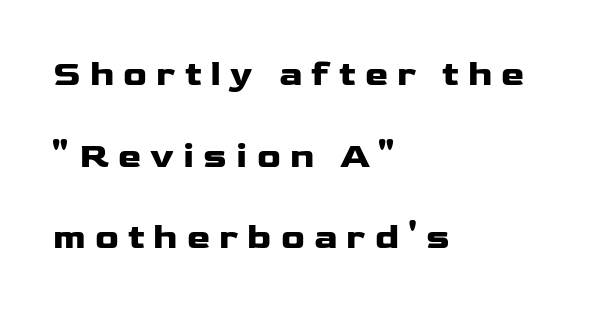
Q: Is the text bold? A: Yes.
Q: Is the text italic (slanted)? A: No, it is upright.
Q: Is the typeface a serif or a sans-serif typeface? A: Sans-serif.
Q: Is the text underlined? A: No.
Q: How is the paragraph aligned? A: Left-aligned.
Q: Is the spacing between letters normal or unusually wide? A: Unusually wide.
Q: Is the spacing between lines tight, normal or loose? A: Loose.
Q: Width (condensed, normal, or wide)? A: Wide.
Q: Stroke contrast? A: Low.
Q: x-height? A: Medium.
Q: Monospaced? A: No.
